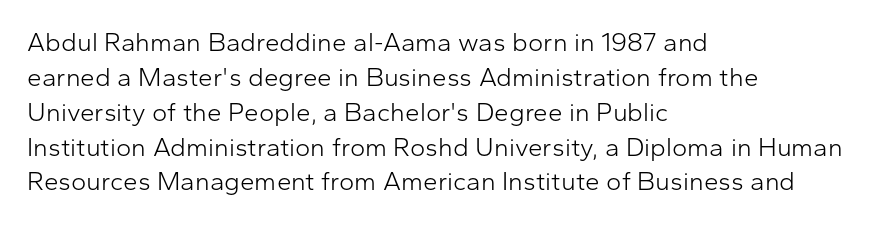
Q: Is the text bold? A: No.
Q: Is the text italic (slanted)? A: No, it is upright.
Q: Is the text underlined? A: No.
Q: How is the paragraph aligned? A: Left-aligned.
Q: Is the spacing between letters normal or unusually wide? A: Normal.
Q: Is the spacing between lines tight, normal or loose? A: Normal.
